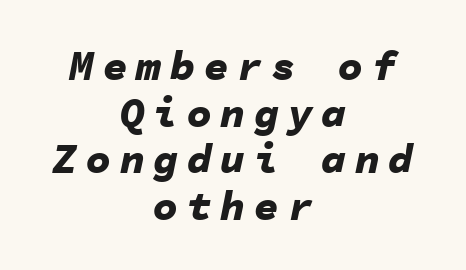
Rendered with sloped, italic letterforms. Anything drawn beneath the words? Only blank space. I'd describe the lettering as bold — thick and assertive. Here the designer chose a console-style face with uniform glyph widths.
